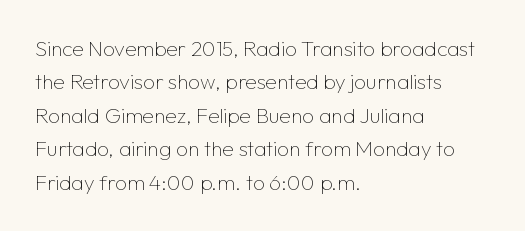
How would I describe the line gaps? Plain and ordinary. Weight: in the light-to-regular range. The type is set solid horizontally, with unmodified tracking. The lines are quadded left.
